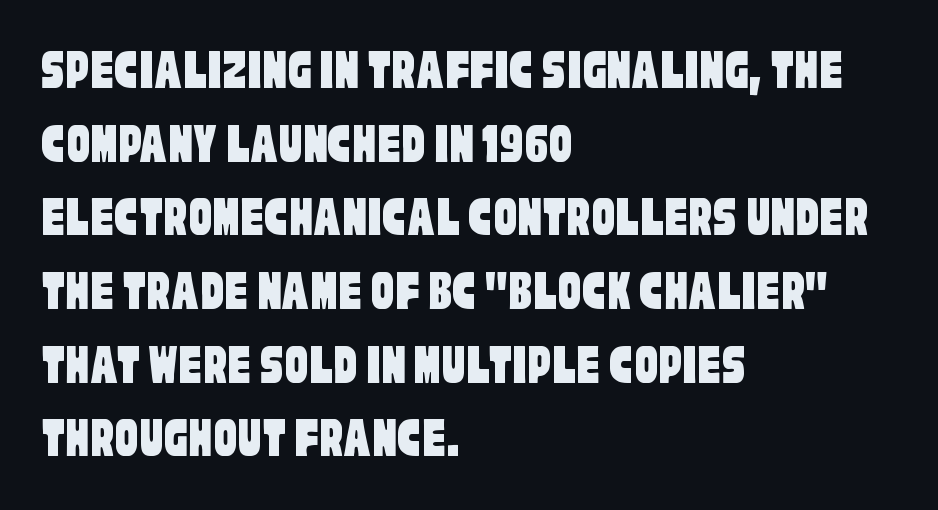
The image shows 58 px condensed sans-serif type; set left-aligned, normal line spacing (1.27x), normal letter spacing, not underlined; low stroke contrast and a large x-height.
